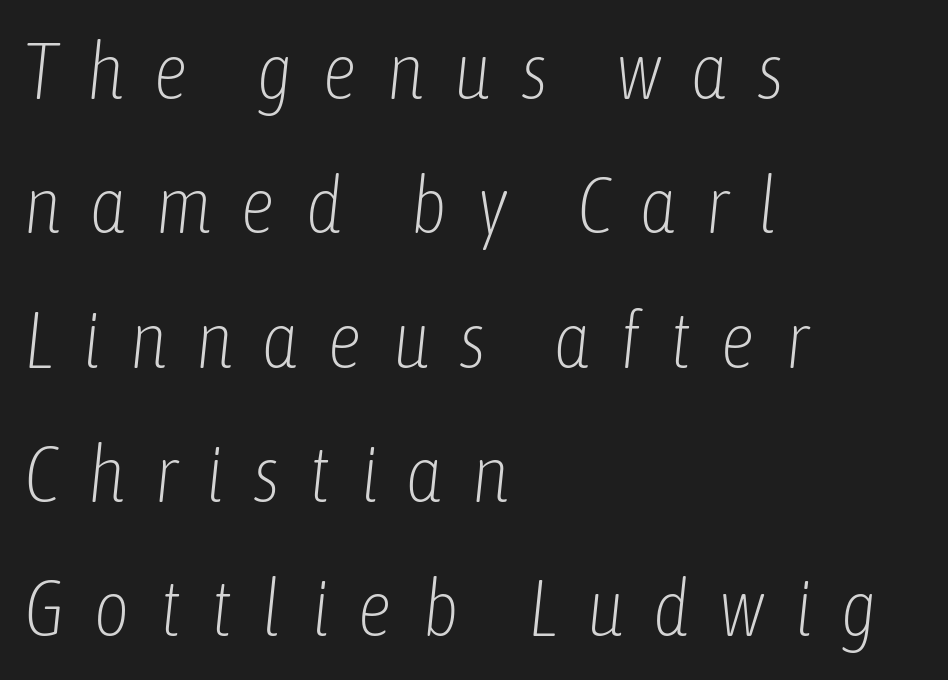
The image shows 79 px light, condensed type, italic (leaning right); set left-aligned, normal line spacing (1.7x), unusually wide letter spacing (+0.36 em), not underlined; low stroke contrast and a medium x-height.
